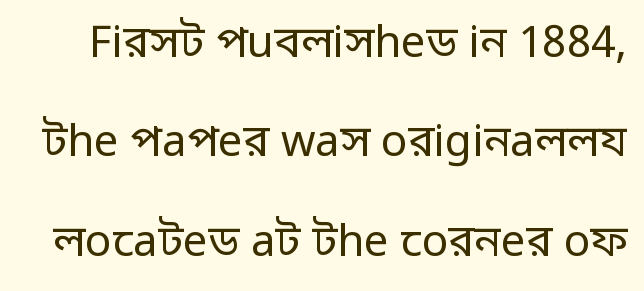
Nobody touched the tracking dial on this one. Every stem runs plumb, perpendicular to the baseline. Spacing verdict: proportional, widths tailored to each character. The string is rendered with underlining switched off. Serif or sans? Sans — the stroke terminals are bare.
